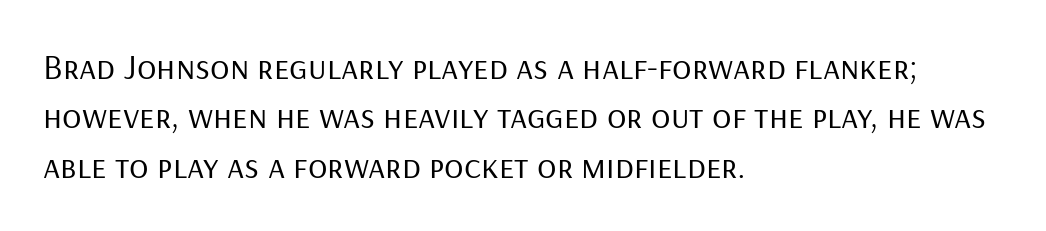
{"serif": "no", "italic": "no", "bold": "no", "weight": "regular", "width": "normal", "stroke_contrast": "low", "x_height": "medium", "monospaced": "no", "underline": "no", "align": "left", "line_spacing": "normal", "line_spacing_ratio": 1.37, "letter_spacing": "normal", "letter_spacing_em": 0.0, "glyph_px": 36}
